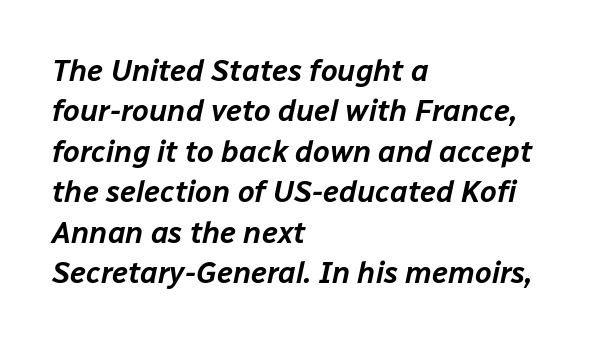
{"italic": "yes", "lean": "right", "slant_degrees": 12, "width": "normal", "stroke_contrast": "low", "x_height": "medium", "monospaced": "no", "underline": "no", "align": "left", "line_spacing": "normal", "line_spacing_ratio": 1.35, "letter_spacing": "normal", "letter_spacing_em": 0.0, "glyph_px": 30}
